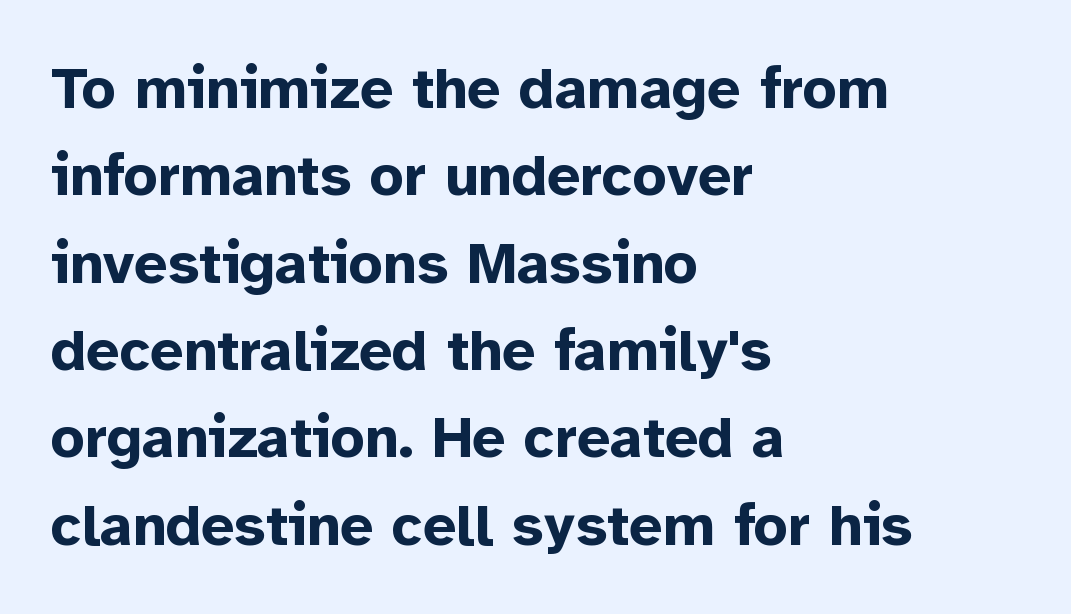
The type is set solid horizontally, with unmodified tracking. The baseline area is clear. Vertical spacing — default. You could not count columns in this text — the font is proportionally spaced. In terms of posture, this sample is upright. Is this a sans? Yes — the strokes have no serifs.
